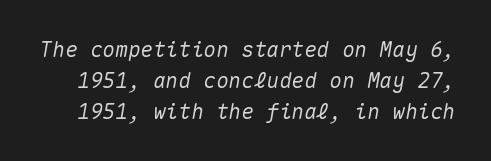
{"italic": "yes", "lean": "right", "slant_degrees": 10, "underline": "no", "line_spacing": "normal", "line_spacing_ratio": 1.47, "letter_spacing": "normal", "letter_spacing_em": 0.0, "glyph_px": 21}
